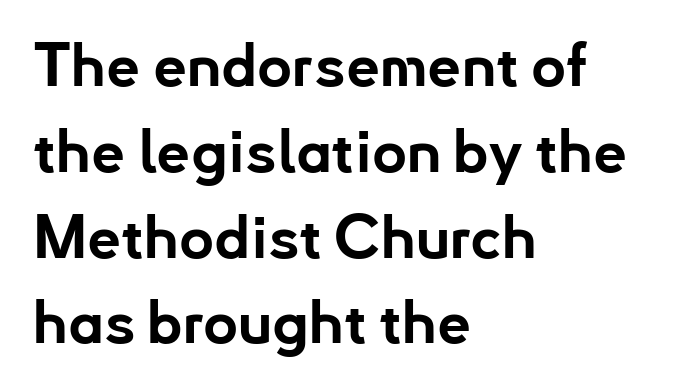
Caption: standard tracking, unaltered. Looks like regular typesetting: each glyph gets only the width it needs. In CSS terms this would be text-align: left. The block of text has a typical density, with ordinary space between rows. Thick stems and heavy bowls — unmistakably bold.
